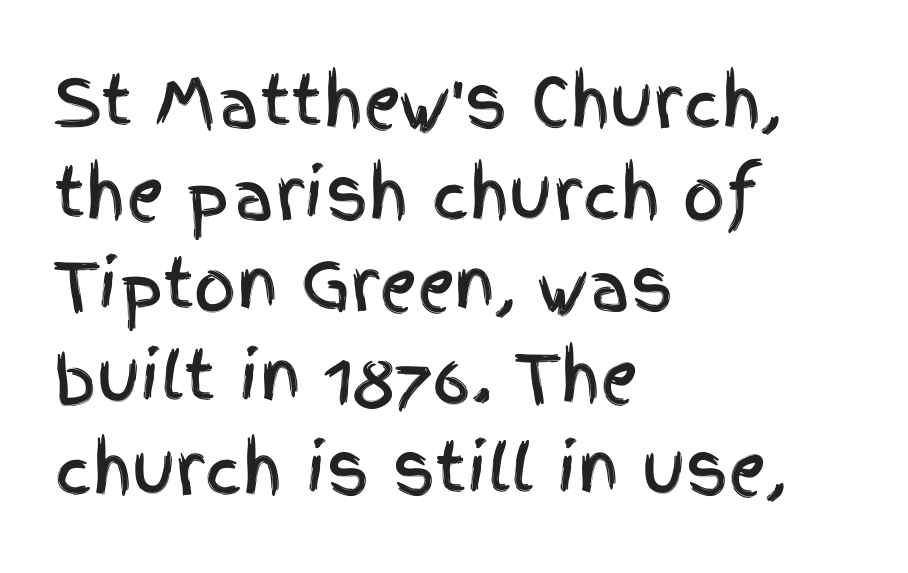
Q: Is the text italic (slanted)? A: No, it is upright.
Q: Is the typeface a serif or a sans-serif typeface? A: Sans-serif.
Q: Is the text underlined? A: No.
Q: How is the paragraph aligned? A: Left-aligned.
Q: Is the spacing between letters normal or unusually wide? A: Normal.
Q: Is the spacing between lines tight, normal or loose? A: Normal.
Q: Width (condensed, normal, or wide)? A: Condensed.
Q: x-height? A: Large.
Q: Monospaced? A: No.
